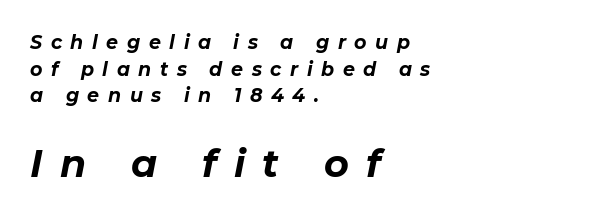
The image shows 38 px bold type, italic (leaning right); set left-aligned, normal line spacing (1.4x), unusually wide letter spacing (+0.45 em), not underlined; the second (bottom) block is 2.0x larger; low stroke contrast and a medium x-height.
